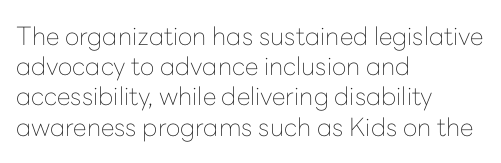
The image shows 25 px text type, upright; set left-aligned, line spacing 1.21x, normal letter spacing, not underlined.
